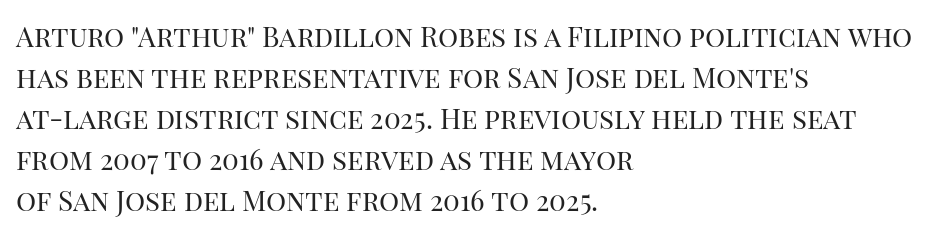
{"serif": "yes", "italic": "no", "bold": "no", "weight": "regular", "width": "normal", "stroke_contrast": "high", "x_height": "large", "monospaced": "no", "underline": "no", "align": "left", "line_spacing": "normal", "line_spacing_ratio": 1.46, "letter_spacing": "normal", "letter_spacing_em": 0.0, "glyph_px": 28}
